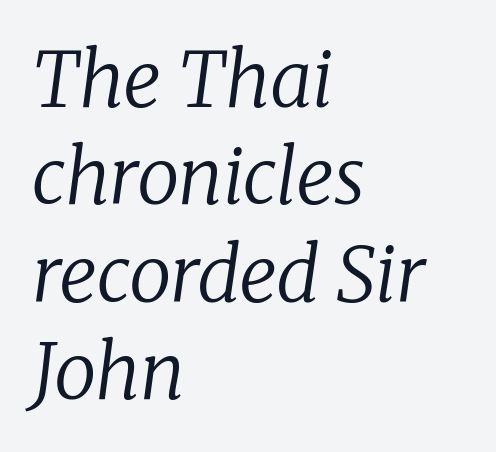
Would a proofreader flag this as italicized? Yes. A bare baseline throughout the passage. Is there much room between lines? A standard amount, neither cramped nor airy. Which margin do the lines hug? The left one — the right edge is uneven. The letters advance in unequal steps, a hallmark of proportional type.
